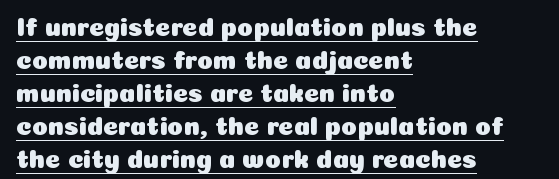
The image shows 26 px text type, upright; set left-aligned, normal line spacing (1.27x), normal letter spacing, underlined.
